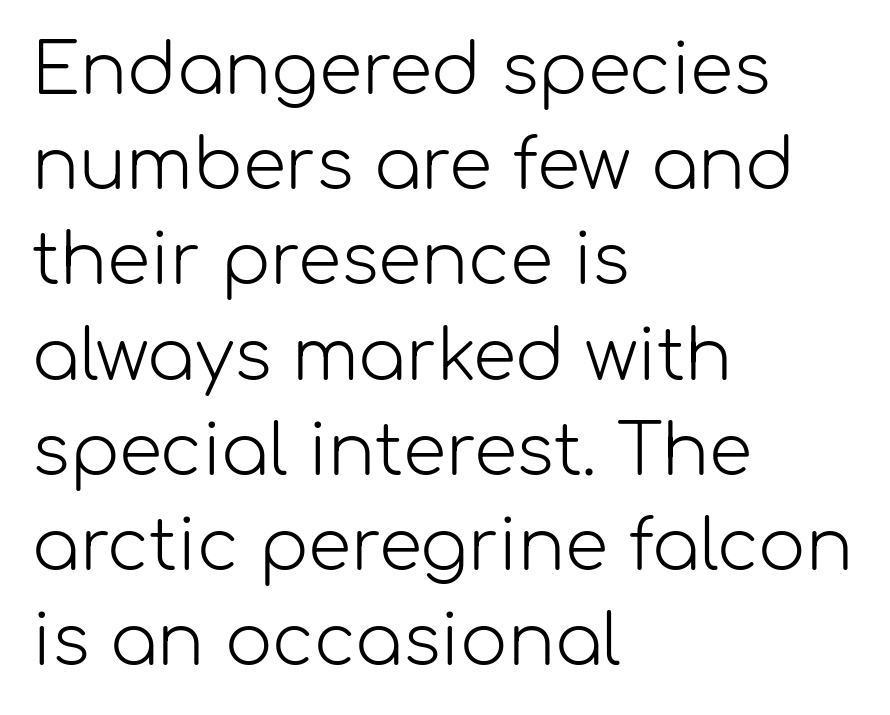
The lettering stays uniformly vertical, giving the passage a roman look. Caption: face not bold, strokes unweighted. Check where the strokes stop: nothing finishes them off — pure sans. This sample is left-justified, so line endings fall wherever the words run out. Think of a printed novel: that variable character pitch is what you see here.
